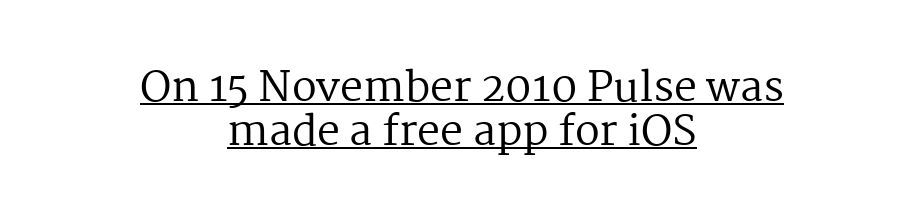
Each line is balanced around a shared central axis. Default kerning and tracking; the words read as compact shapes. Typographically, this falls in the serif category. Each letter keeps its own natural width here, so spacing adapts to shape. Summary of weight: not heavy and not bold. A typesetter would call this leading minimal, almost set solid.
